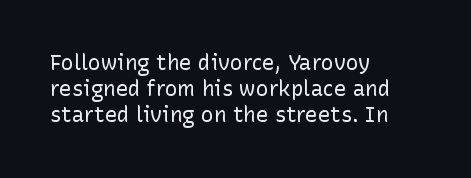
The image shows 21 px text type, upright; set left-aligned, line spacing 1.23x, normal letter spacing, not underlined.
